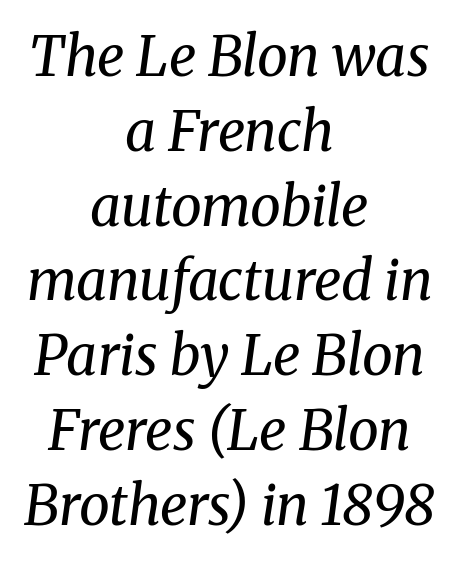
Each letter keeps its own natural width here, so spacing adapts to shape. If you measured baseline to baseline, you'd find a middling distance. A bare baseline throughout the passage. Words appear dense and cohesive because spacing is normal. In CSS terms this would be text-align: center.
